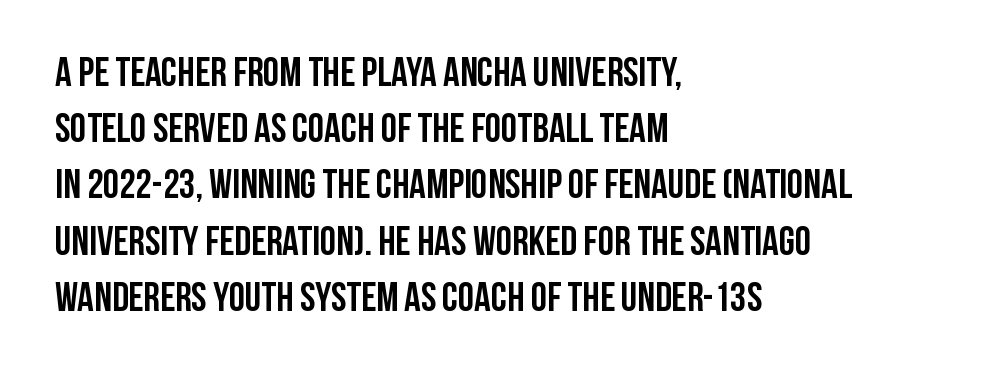
The image shows 41 px semibold, condensed sans-serif type, upright; set left-aligned, normal line spacing (1.37x), normal letter spacing, not underlined; low stroke contrast and a large x-height.
